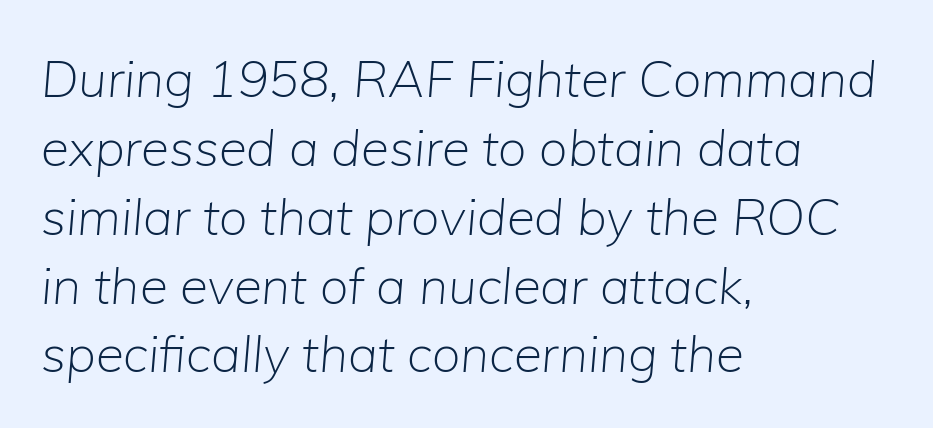
The rows are spaced the way most documents space them. The axis of the letterforms is tilted away from vertical. Which margin do the lines hug? The left one — the right edge is uneven. Do the characters align in a grid? No, the font is proportional. Tracking value appears to be zero — textbook default spacing.
